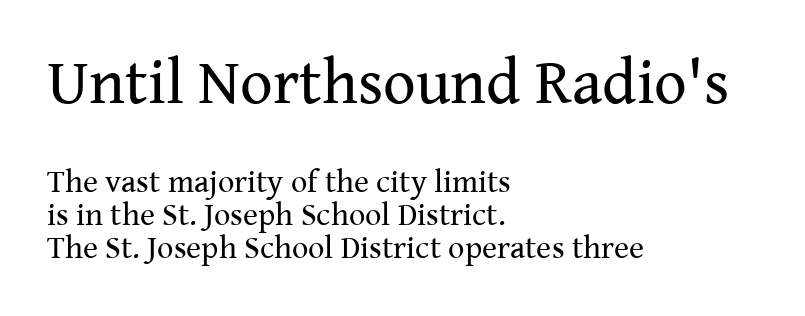
Here the designer chose a conventional face with non-uniform glyph widths. The passage shown begins with its larger block and ends with its smaller one. Honestly, the rows look squashed on top of each other. Standard letterfit; no display-style spreading of the glyphs. Is this a sans? No — the strokes have serifs.
